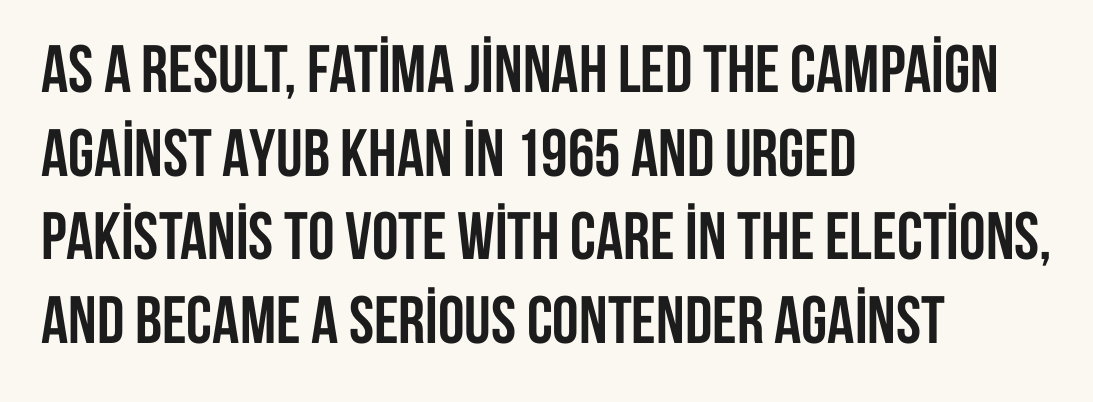
Thick stems and heavy bowls — unmistakably bold. Notice how descenders clear the ascenders below comfortably — that's standard leading. Character widths vary here, with narrow letters taking less room than wide ones. The designer went with a sans here, leaving each stem footless. The letters sit at their default tracking, neither squeezed nor spread.
